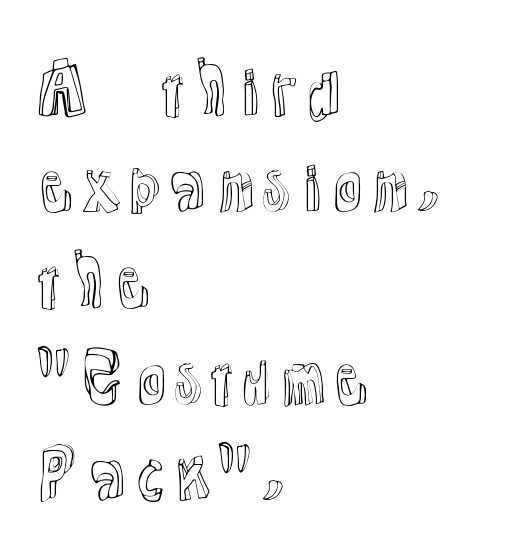
{"italic": "no", "width": "normal", "x_height": "medium", "monospaced": "no", "underline": "no", "align": "left", "line_spacing": "normal", "line_spacing_ratio": 1.48, "letter_spacing": "normal", "letter_spacing_em": 0.0, "glyph_px": 65}
